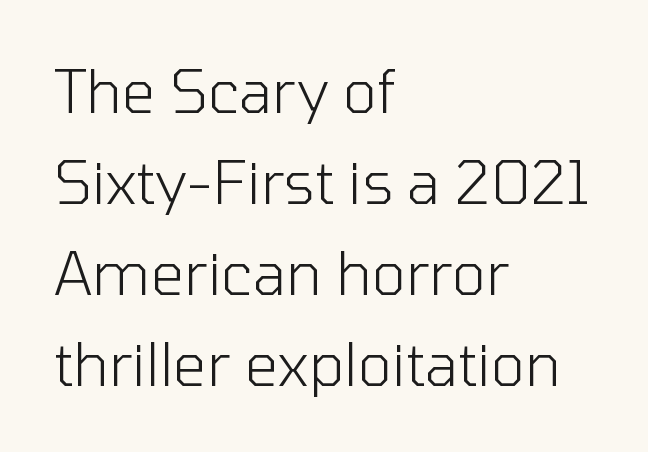
The vertical gap from one line to the next is medium. Proportional: the letters do not fall into vertical columns. Quick note: not italic, upright. The font sits on the lighter half of the weight spectrum, regular included. The compositor pushed each line to the left boundary.
